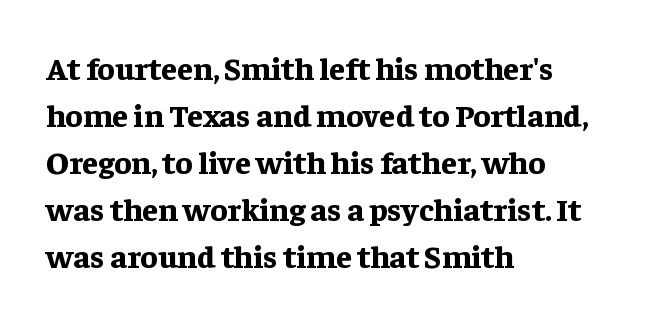
Q: Is the text bold? A: Yes.
Q: Is the text italic (slanted)? A: No, it is upright.
Q: Is the typeface a serif or a sans-serif typeface? A: Serif.
Q: Is the text underlined? A: No.
Q: How is the paragraph aligned? A: Left-aligned.
Q: Is the spacing between letters normal or unusually wide? A: Normal.
Q: Is the spacing between lines tight, normal or loose? A: Normal.
Q: Width (condensed, normal, or wide)? A: Normal.
Q: Stroke contrast? A: Low.
Q: x-height? A: Medium.
Q: Monospaced? A: No.
